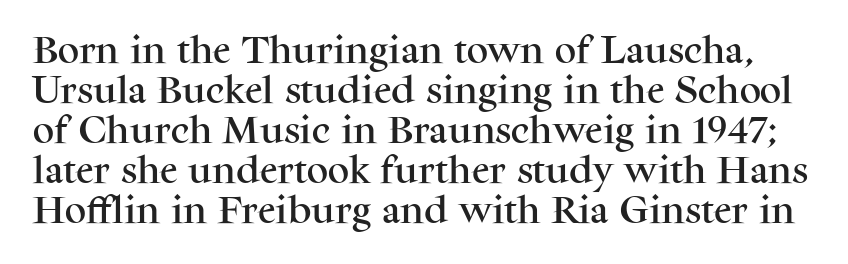
The image shows 30 px serif type, upright; set normal line spacing (1.33x), normal letter spacing, not underlined; medium stroke contrast and a medium x-height.
